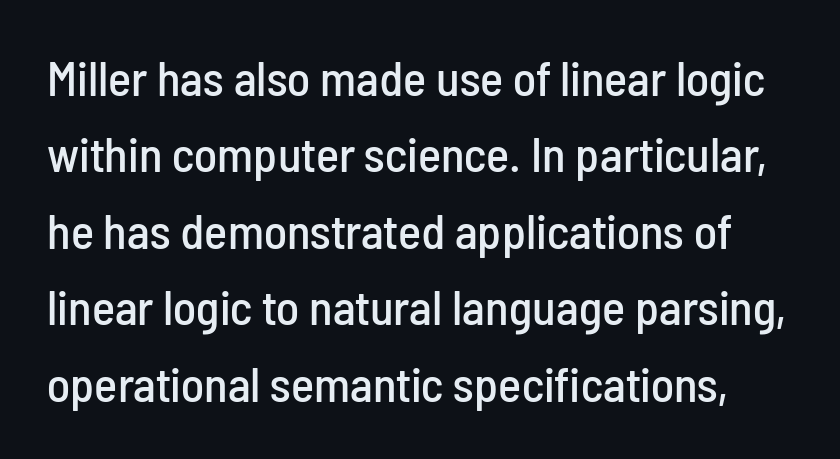
{"serif": "no", "italic": "no", "width": "condensed", "stroke_contrast": "low", "x_height": "medium", "monospaced": "no", "underline": "no", "line_spacing": "normal", "line_spacing_ratio": 1.56, "letter_spacing": "normal", "letter_spacing_em": 0.0, "glyph_px": 49}
